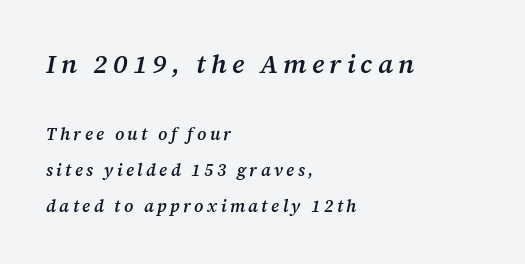
The paragraph has a hard left edge and a soft right edge. Compared with ordinary roman type, these characters are visibly tilted. Observe the wide spacing: letters keep a clear distance from each other. Type size steps down from the first block to the second. The glyphs have the mass of a demibold cut, below bold. Descender tails drop into unmarked territory.
